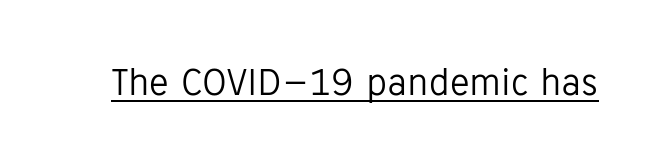
Caption: standard tracking, unaltered. Ordinary non-slanted type is in use. Spacing verdict: proportional, widths tailored to each character. On a weight scale, this lands at 450 or below. This sample carries an underscore along the baseline area. Nothing sits at the stroke ends, so this counts as sans-serif.
